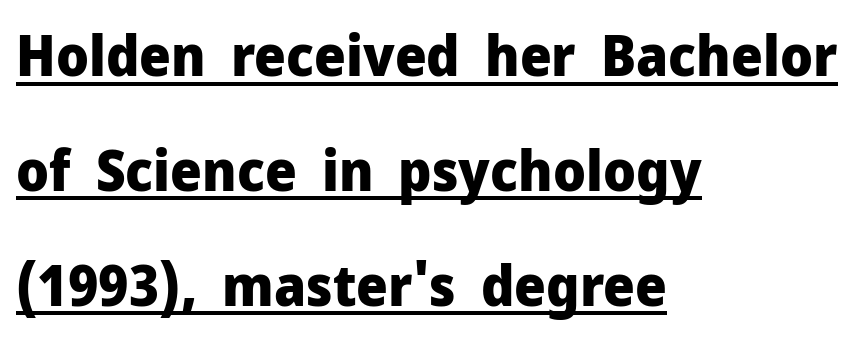
Do the characters align in a grid? No, the font is proportional. This sample uses plain, unmodified letter spacing. The letters are bold, with thick, heavy strokes. Ordinary non-slanted type is in use. You can tell from the bare stems that sans-serif type was used.
